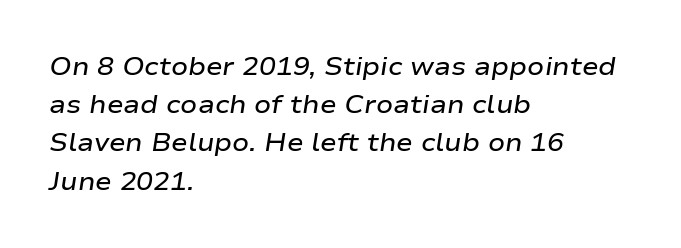
The image shows 25 px text type, italic (leaning right); set left-aligned, normal line spacing (1.53x), normal letter spacing, not underlined.
